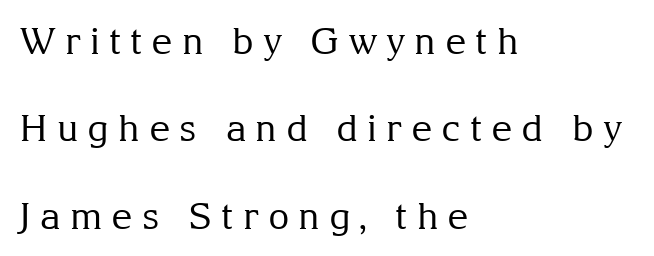
The image shows 37 px regular-weight serif type, upright; set left-aligned, loose line spacing (2.36x), unusually wide letter spacing (+0.24 em), not underlined; medium stroke contrast and a medium x-height.
